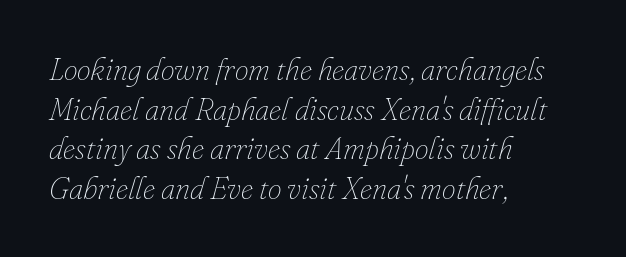
The image shows 31 px thin type, italic (leaning right); set left-aligned, normal line spacing (1.28x), normal letter spacing, not underlined; low stroke contrast and a small x-height.
